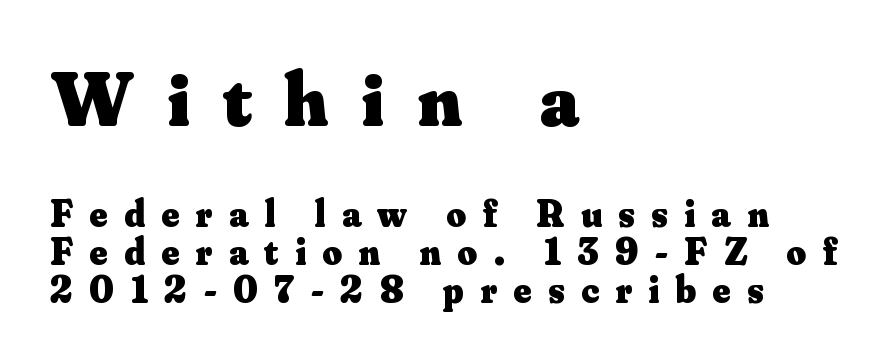
Q: Is the text bold? A: Yes.
Q: Is the text italic (slanted)? A: No, it is upright.
Q: Is the typeface a serif or a sans-serif typeface? A: Serif.
Q: Is the text underlined? A: No.
Q: How is the paragraph aligned? A: Left-aligned.
Q: Is the spacing between letters normal or unusually wide? A: Unusually wide.
Q: Is the spacing between lines tight, normal or loose? A: Tight.
Q: Which block of text is set in a larger size, the first (top) or the second (bottom)? A: The first (top) one.
Q: Width (condensed, normal, or wide)? A: Normal.
Q: Stroke contrast? A: Medium.
Q: x-height? A: Small.
Q: Monospaced? A: No.
